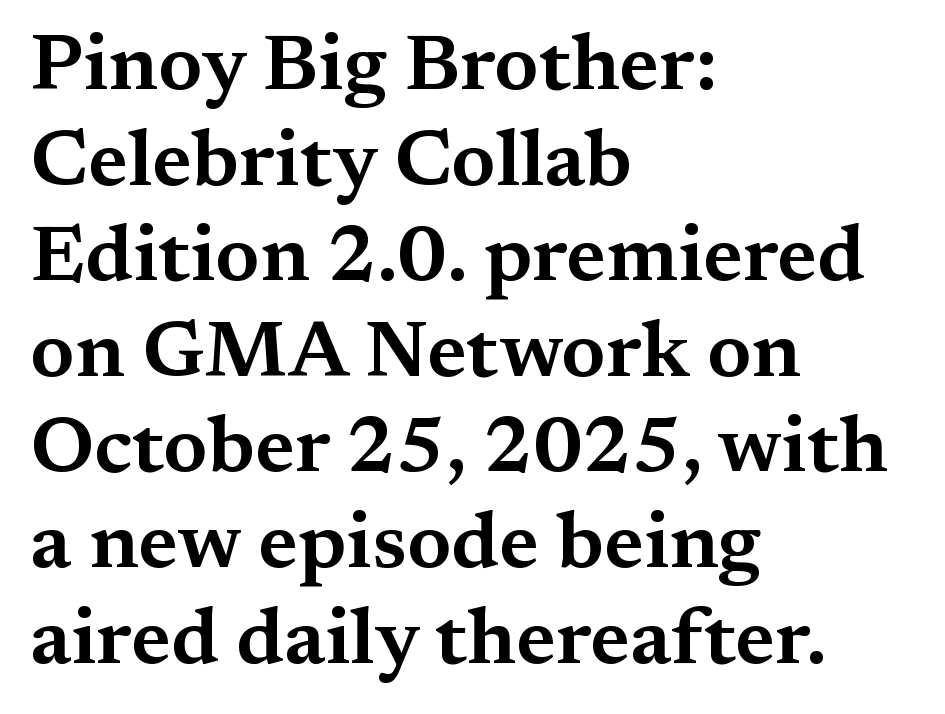
{"serif": "yes", "italic": "no", "width": "wide", "stroke_contrast": "medium", "x_height": "medium", "monospaced": "no", "underline": "no", "align": "left", "line_spacing_ratio": 1.21, "letter_spacing": "normal", "letter_spacing_em": 0.0, "glyph_px": 79}
